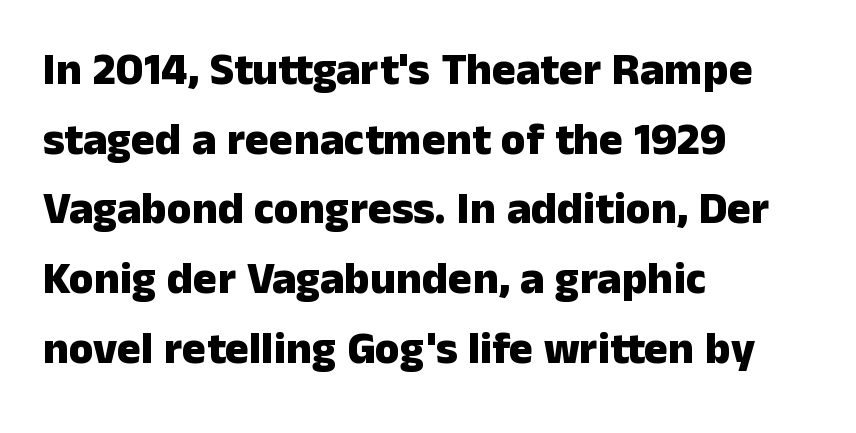
{"serif": "no", "italic": "no", "bold": "yes", "weight": "heavy", "width": "normal", "stroke_contrast": "low", "x_height": "medium", "monospaced": "no", "underline": "no", "align": "left", "line_spacing": "normal", "line_spacing_ratio": 1.55, "letter_spacing": "normal", "letter_spacing_em": 0.0, "glyph_px": 45}
